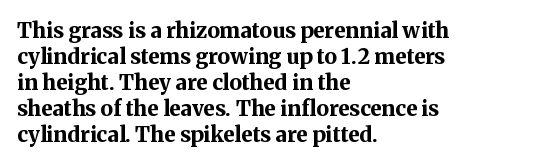
{"italic": "no", "bold": "yes", "underline": "no", "align": "left", "line_spacing_ratio": 1.24, "letter_spacing": "normal", "letter_spacing_em": 0.0, "glyph_px": 21}
